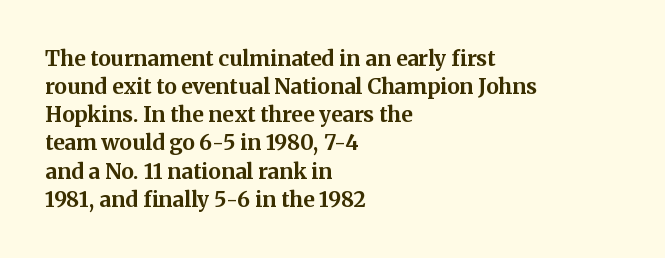
Q: Is the text bold? A: Yes.
Q: Is the text italic (slanted)? A: No, it is upright.
Q: Is the text underlined? A: No.
Q: How is the paragraph aligned? A: Left-aligned.
Q: Is the spacing between letters normal or unusually wide? A: Normal.
Q: Is the spacing between lines tight, normal or loose? A: Normal.
